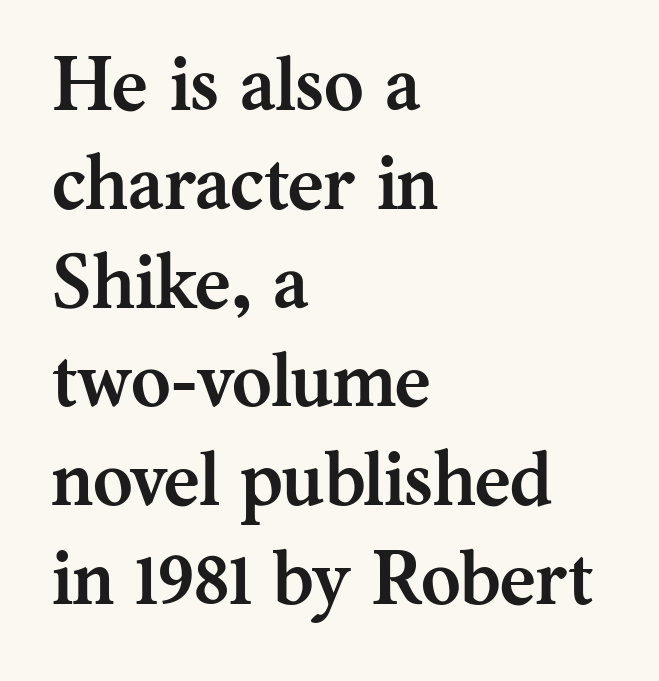
As a designer I'd log this as weight 700, bold. These lines keep a tight, regular rhythm from letter to letter. The font's upright variant was chosen for this text. This sample has the flowing, uneven cadence of proportional lettering. Decoration check: the copy has no underline.
